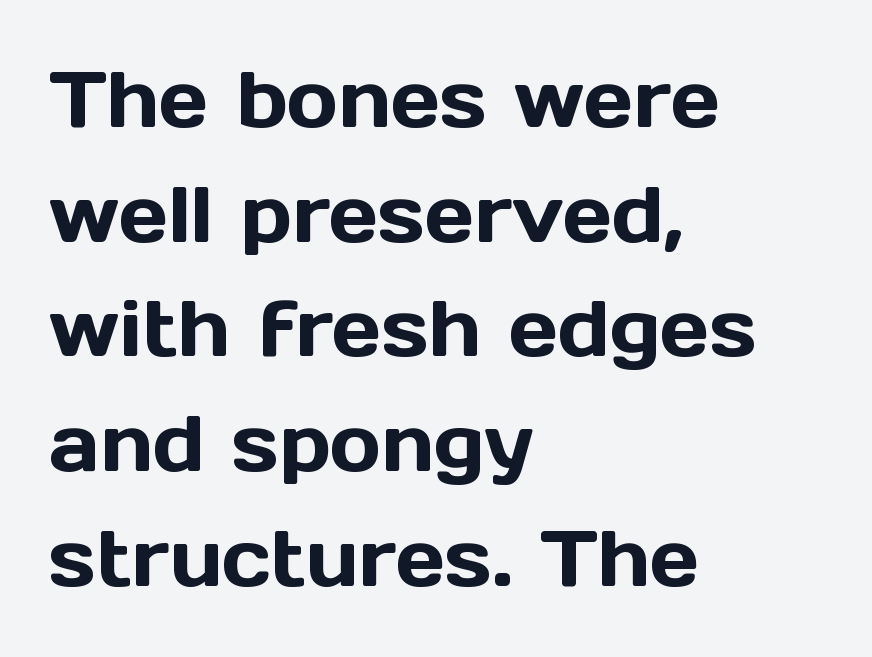
Interline gaps are of average width in this sample. It's the straight-up-and-down kind of type. The rendering uses natural spacing where letterforms have individual widths. The space directly below the letters is spotless.
